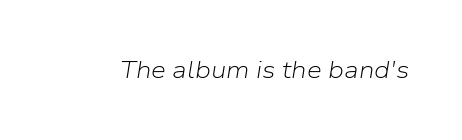
The image shows 24 px text type, italic (leaning right); set normal letter spacing, not underlined.
